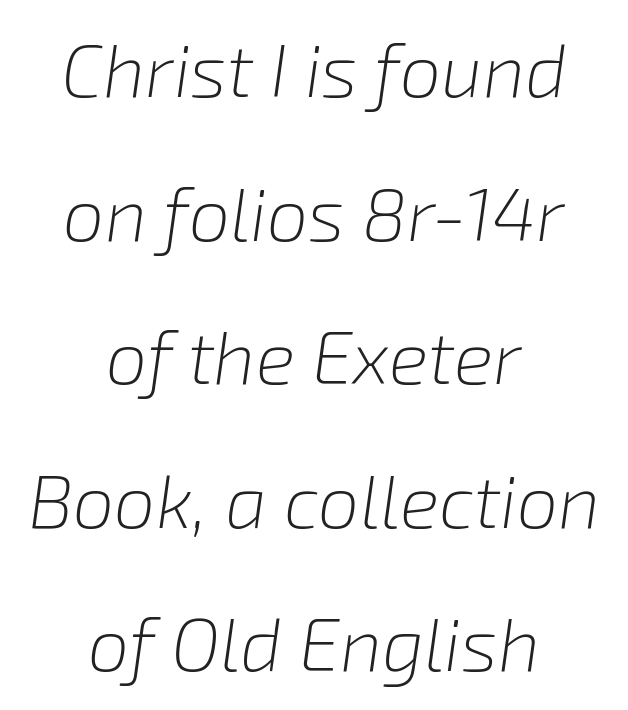
Compared with typical body copy, the letter spacing here is the same. Beneath every word, the page is bare. This is oblique type, the kind used for emphasis or titles. The face used here is proportionally spaced, like ordinary book or web type.
